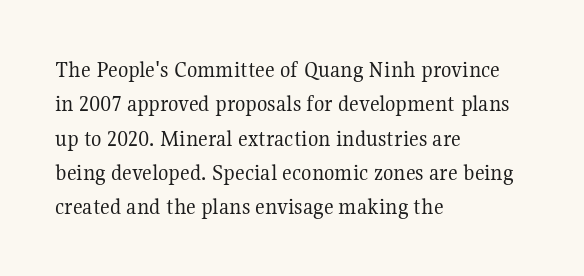
Q: Is the text bold? A: No.
Q: Is the text italic (slanted)? A: No, it is upright.
Q: Is the text underlined? A: No.
Q: How is the paragraph aligned? A: Left-aligned.
Q: Is the spacing between letters normal or unusually wide? A: Normal.
Q: Is the spacing between lines tight, normal or loose? A: Normal.
